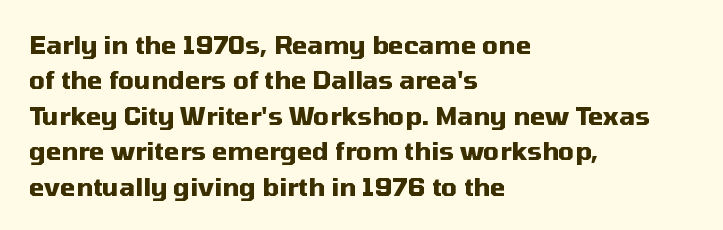
The strokes are fattened all the way to bold. Does the copy run flush right? No — it runs flush left. The face used here is rendered with its standard letterfit. Does the leading feel generous? No, just average. The typography opts for an upright posture over an oblique one.
